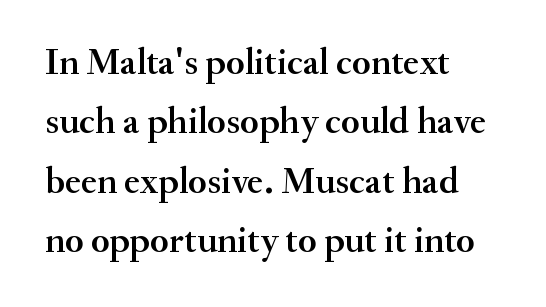
The space beneath each line is pristine and unruled. It's the straight-up-and-down kind of type. Character widths vary here, with narrow letters taking less room than wide ones. You could call the tracking neutral — neither tight nor loose. Letterform terminals end in serifs throughout the passage.
